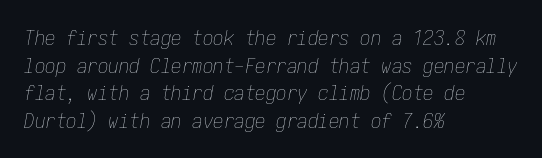
Q: Is the text bold? A: No.
Q: Is the text italic (slanted)? A: Yes, it leans right by about 10 degrees.
Q: Is the text underlined? A: No.
Q: How is the paragraph aligned? A: Left-aligned.
Q: Is the spacing between letters normal or unusually wide? A: Normal.
Q: Is the spacing between lines tight, normal or loose? A: Normal.
